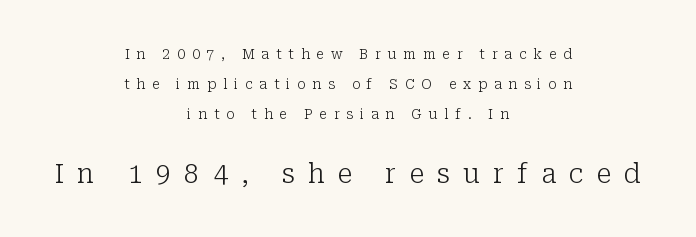
Typeset on center — no edge is straight. Two sizes are in play, and the larger belongs to the second block. The leading is generous, giving the passage an open texture. Look at the tracking — it's clearly loosened, letters drifting apart. Rule under the text: the space is simply empty.
